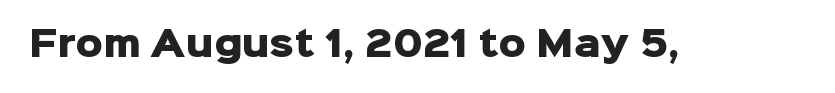
The type sits square on the baseline with zero lean. The face used here has the dense, thick strokes of a bold. Descenders hang freely into open space. The passage shown has conventional tracking throughout. The type family on display is of the sans-serif kind. Think of a printed novel: that variable character pitch is what you see here.
